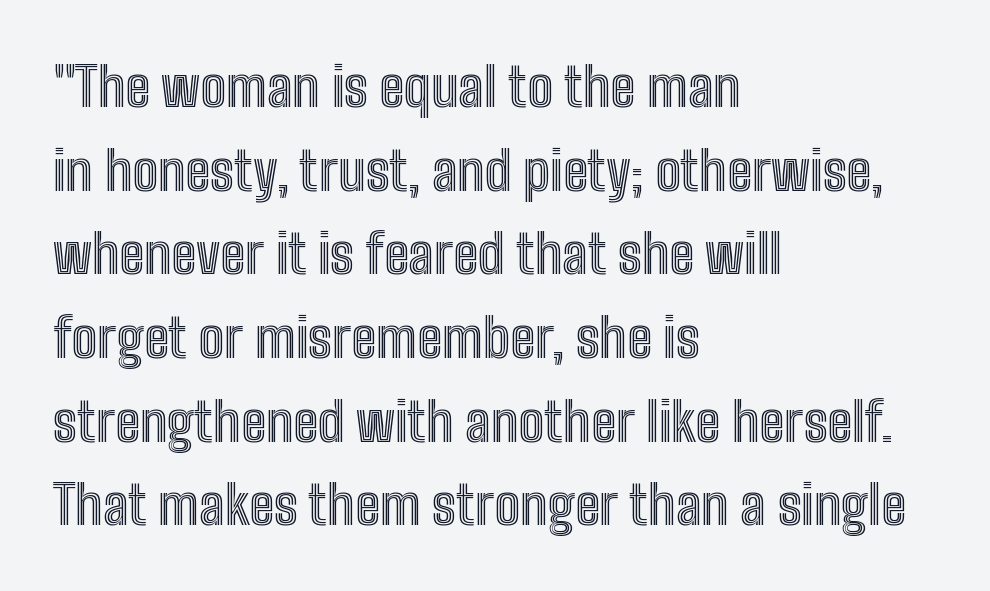
{"italic": "no", "width": "condensed", "x_height": "medium", "monospaced": "no", "underline": "no", "align": "left", "line_spacing": "normal", "line_spacing_ratio": 1.55, "letter_spacing": "normal", "letter_spacing_em": 0.0, "glyph_px": 54}
